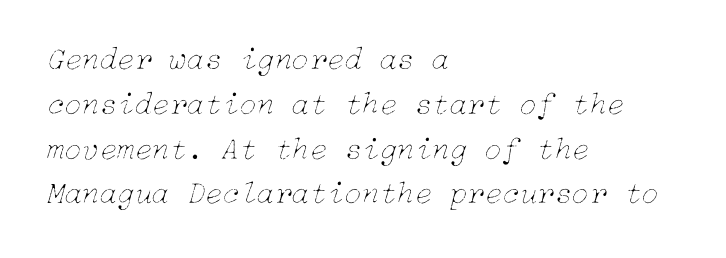
{"italic": "yes", "lean": "right", "slant_degrees": 15, "bold": "no", "weight": "thin", "width": "normal", "stroke_contrast": "low", "x_height": "medium", "underline": "no", "align": "left", "line_spacing": "normal", "line_spacing_ratio": 1.4, "letter_spacing": "normal", "letter_spacing_em": 0.0, "glyph_px": 32}
